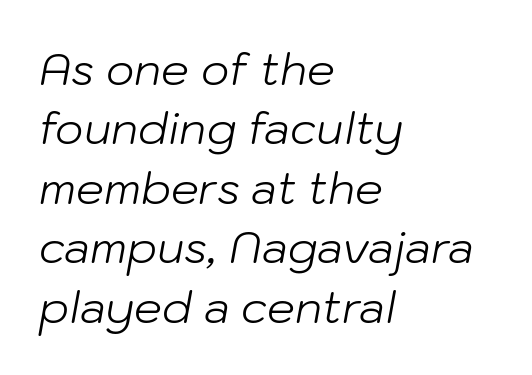
{"italic": "yes", "lean": "right", "slant_degrees": 10, "bold": "no", "weight": "light", "width": "normal", "stroke_contrast": "low", "x_height": "medium", "monospaced": "no", "underline": "no", "align": "left", "line_spacing": "normal", "line_spacing_ratio": 1.35, "letter_spacing": "normal", "letter_spacing_em": 0.0, "glyph_px": 44}
